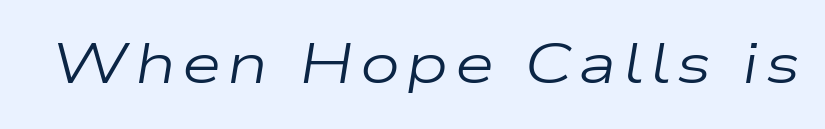
Q: Is the text bold? A: No.
Q: Is the text italic (slanted)? A: Yes, it leans right by about 9 degrees.
Q: Is the text underlined? A: No.
Q: Width (condensed, normal, or wide)? A: Wide.
Q: Stroke contrast? A: Low.
Q: x-height? A: Medium.
Q: Monospaced? A: No.
